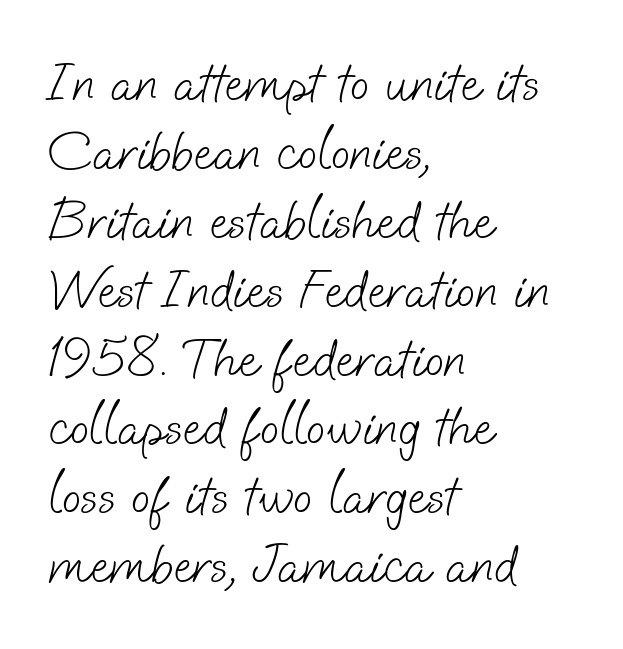
{"serif": "no", "bold": "no", "weight": "light", "width": "normal", "stroke_contrast": "low", "x_height": "small", "monospaced": "no", "underline": "no", "align": "left", "line_spacing_ratio": 1.23, "letter_spacing": "normal", "letter_spacing_em": 0.0, "glyph_px": 56}
